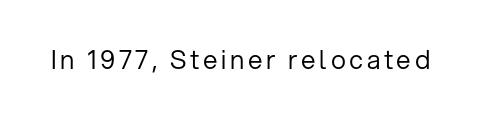
The image shows 26 px text type, upright; set not underlined.
